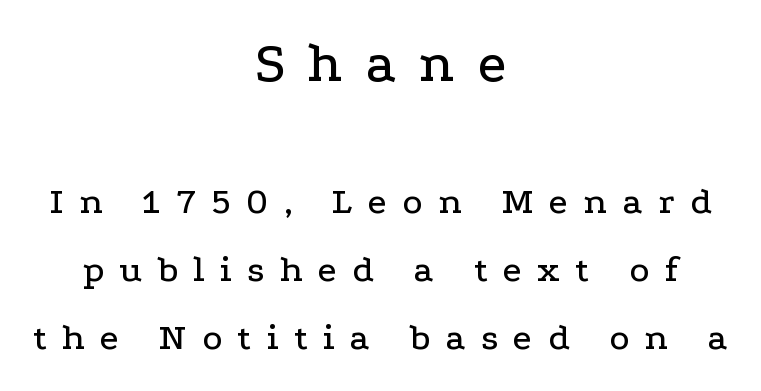
The rendering positions every line midway between the sides. Old-style or modern, the face here clearly has serifs. The glyphs are unaccompanied by any horizontal stroke below them. It's the straight-up-and-down kind of type.
